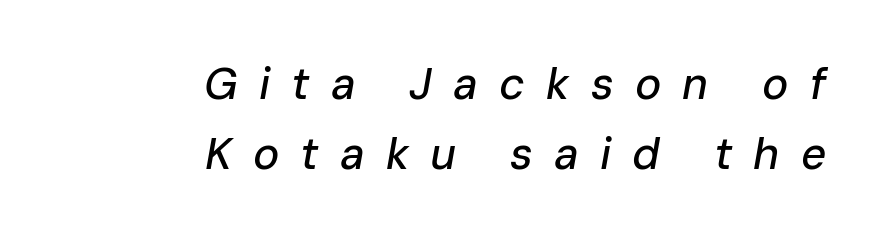
Check the space under the baseline: it is left empty. Leading matches the norm, producing a regular column. Think of a printed novel: that variable character pitch is what you see here. These lines were composed using italics. In CSS terms this would be text-align: right. Tracking value appears strongly positive — letters spread wide.
